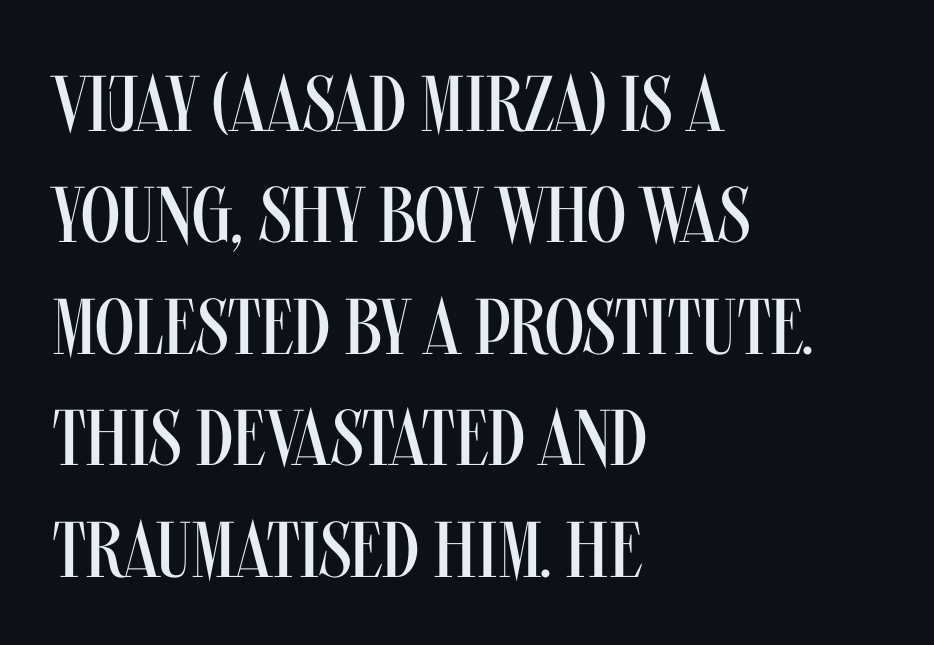
The image shows 79 px regular-weight, condensed sans-serif type, upright; set left-aligned, normal line spacing (1.41x), normal letter spacing, not underlined; medium stroke contrast and a large x-height.
